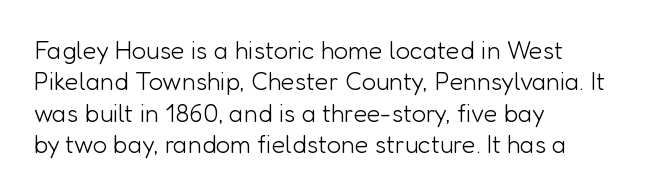
{"italic": "no", "bold": "no", "underline": "no", "align": "left", "line_spacing": "normal", "line_spacing_ratio": 1.26, "letter_spacing": "normal", "letter_spacing_em": 0.0, "glyph_px": 25}
